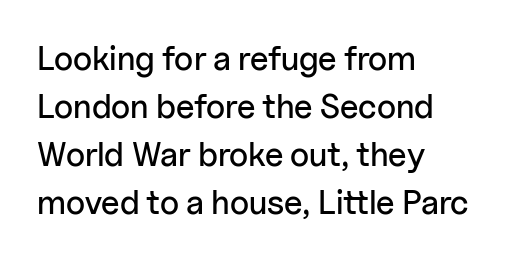
The image shows 34 px sans-serif type, upright; set left-aligned, normal line spacing (1.41x), normal letter spacing, not underlined; low stroke contrast and a medium x-height.
